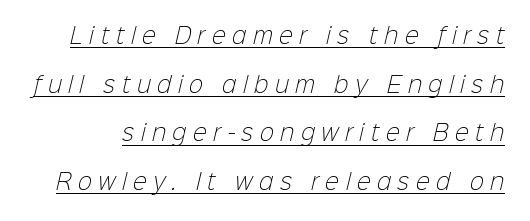
The image shows 21 px text type; set loose line spacing (2.32x), unusually wide letter spacing (+0.31 em), underlined.
